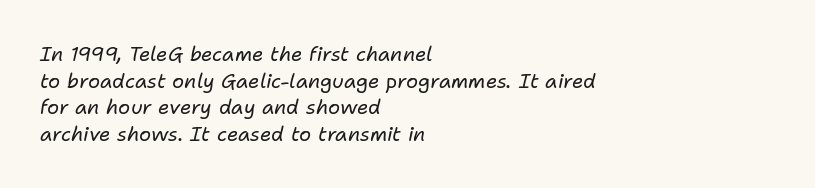
The image shows 20 px text type, italic (leaning right); set left-aligned, normal line spacing (1.33x), normal letter spacing, not underlined.
